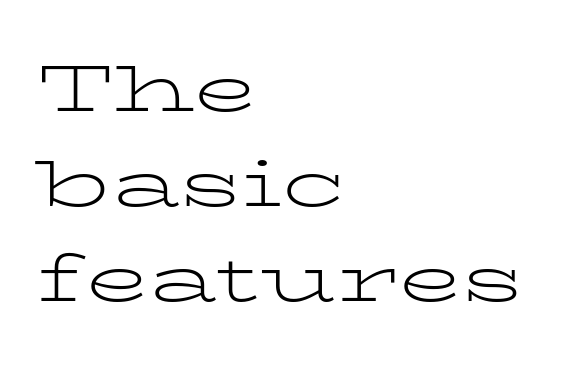
{"serif": "yes", "italic": "no", "bold": "no", "weight": "light", "width": "wide", "stroke_contrast": "low", "x_height": "medium", "monospaced": "no", "underline": "no", "align": "left", "line_spacing": "normal", "line_spacing_ratio": 1.46, "letter_spacing": "normal", "letter_spacing_em": 0.0, "glyph_px": 65}
